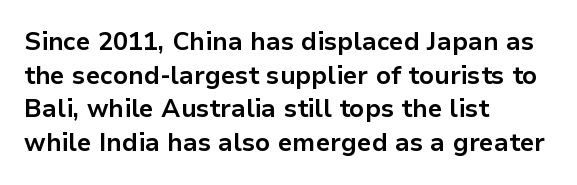
Students, note that the glyphs here touch the page at normal intervals. Chunky letters — that's bold for sure. Descenders are the only things crossing below the line. Notice how the passage keeps a crisp vertical edge on the left only.
